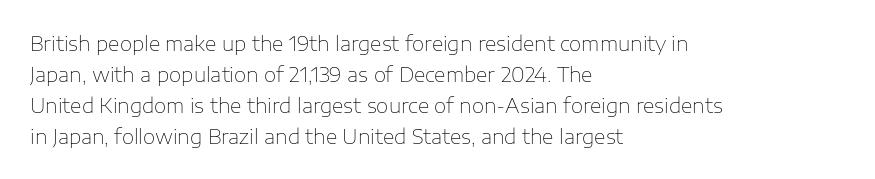
The image shows 20 px text type, upright; set left-aligned, normal line spacing (1.55x), normal letter spacing, not underlined.
